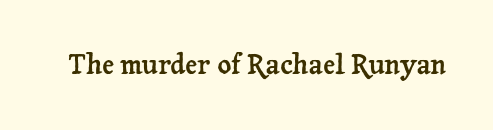
This rendering leaves character spacing at its baseline value. Has an underline been added? It has not. No italicization has been applied; the sample stays upright.
